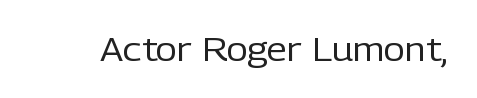
{"serif": "no", "italic": "no", "bold": "no", "weight": "regular", "width": "normal", "stroke_contrast": "low", "x_height": "medium", "monospaced": "no", "underline": "no", "letter_spacing": "normal", "letter_spacing_em": 0.0, "glyph_px": 33}
